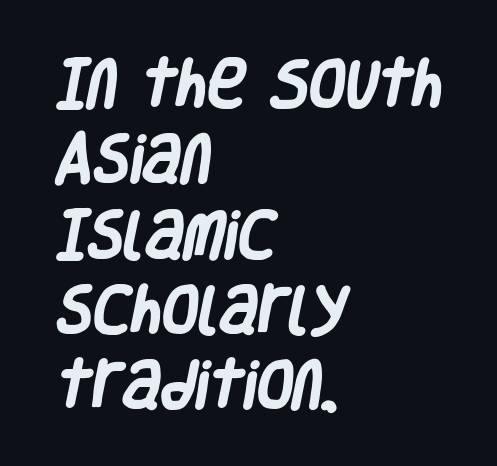
{"serif": "no", "bold": "yes", "weight": "heavy", "width": "condensed", "stroke_contrast": "low", "x_height": "large", "monospaced": "no", "underline": "no", "align": "left", "line_spacing": "normal", "line_spacing_ratio": 1.42, "letter_spacing": "normal", "letter_spacing_em": 0.0, "glyph_px": 53}
